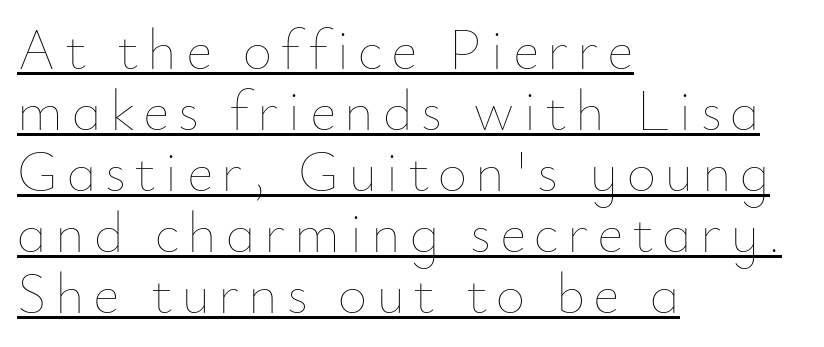
The rendered words wear a rule along their underside. Weight: regular or lighter. Notice how descenders almost collide with the ascenders below — that's tight leading. The font's upright variant was chosen for this text. Horizontal alignment here is leftward, the default for most running prose.
